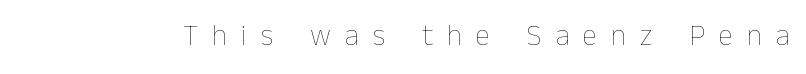
Between one letter and the next there's a generous, obvious gap. Nothing heavy about these letters — not bold at all. Bare-footed words on every line. Designer's note — italics off, roman on.
